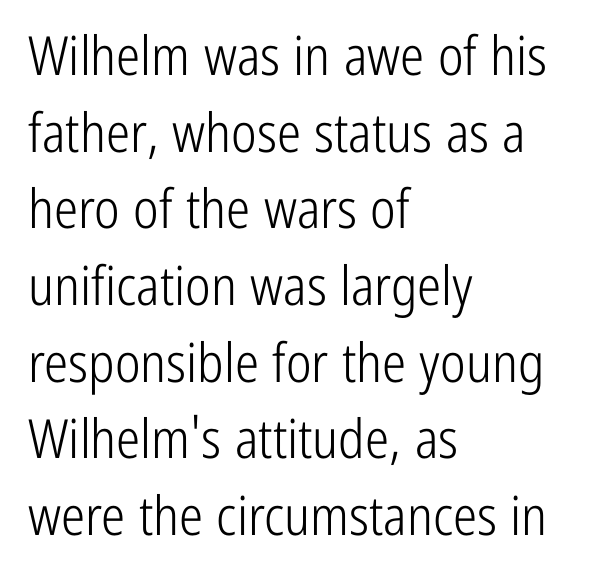
I'd call this a sans setting — the letters go barefoot. The letters advance in unequal steps, a hallmark of proportional type. The font sits on the lighter half of the weight spectrum, regular included. The passage is arranged the way most books set body copy — flush left.
